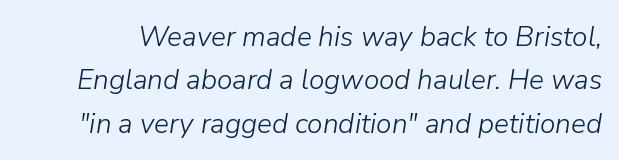
Q: Is the text bold? A: No.
Q: Is the text italic (slanted)? A: Yes, it leans right by about 9 degrees.
Q: Is the text underlined? A: No.
Q: Is the spacing between letters normal or unusually wide? A: Normal.
Q: Is the spacing between lines tight, normal or loose? A: Normal.
Q: Width (condensed, normal, or wide)? A: Normal.
Q: Stroke contrast? A: Low.
Q: x-height? A: Medium.
Q: Monospaced? A: No.
